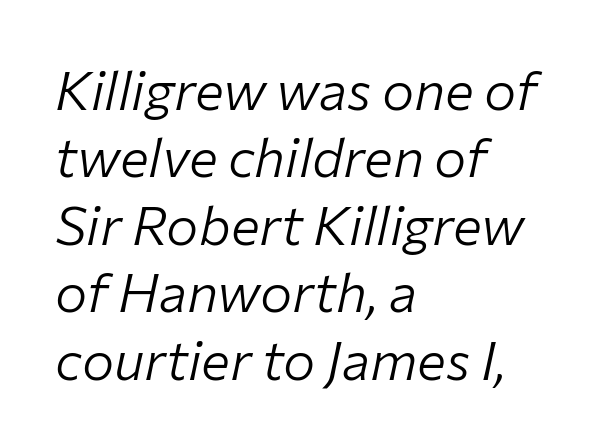
Looking at the ascenders, they clearly lean. Caption: standard tracking, unaltered. Plain, unruled lines of type. Summary of vertical rhythm: regular, with standard interline spacing.
